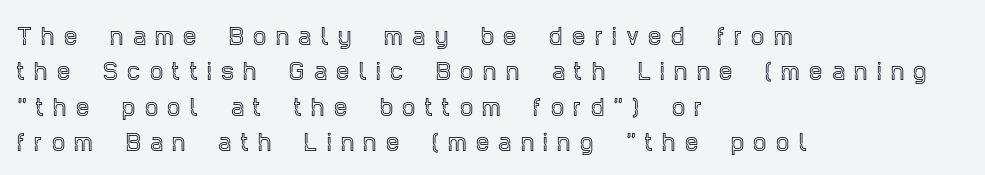
Q: Is the text italic (slanted)? A: No, it is upright.
Q: Is the text underlined? A: No.
Q: How is the paragraph aligned? A: Left-aligned.
Q: Is the spacing between letters normal or unusually wide? A: Unusually wide.
Q: Is the spacing between lines tight, normal or loose? A: Normal.
